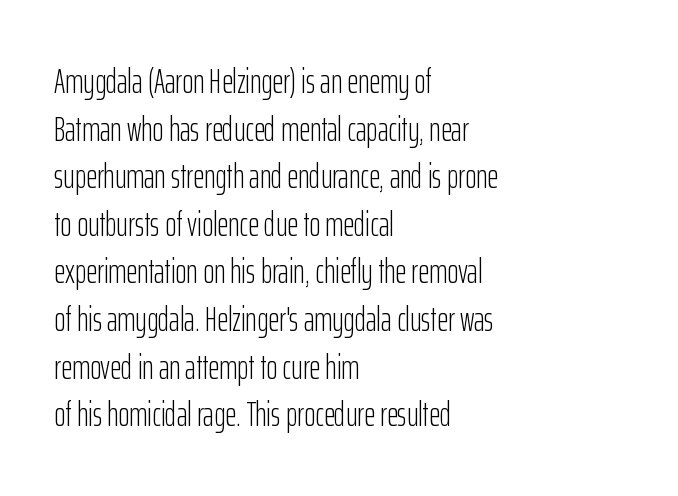
The image shows 34 px light, condensed sans-serif type, upright; set left-aligned, normal line spacing (1.4x), normal letter spacing, not underlined; low stroke contrast and a medium x-height.
